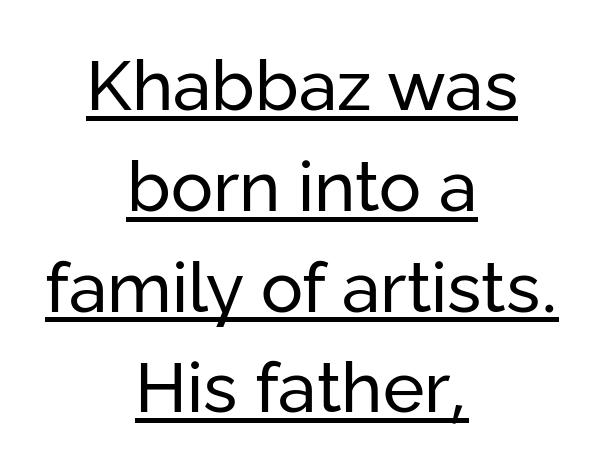
A quiet, ordinary-to-light weight characterises the typeface. Letter spacing: default. Vertically, the passage feels balanced, rows spaced as you'd expect. Casual observation: everything's sitting right in the middle.
